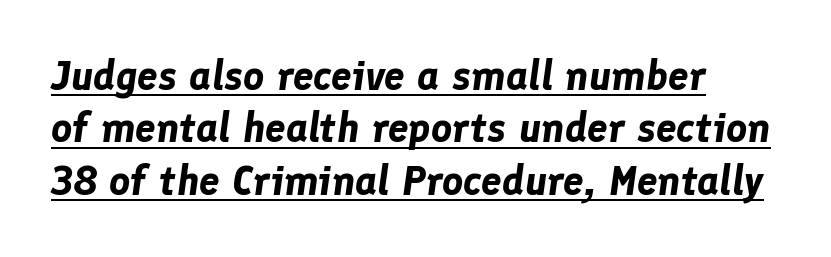
Honestly, the underline is the first thing you notice here. One glance says typical: line gaps are just what's usual. You could not count columns in this text — the font is proportionally spaced. Nobody touched the tracking dial on this one. Students, this is bold: see how much ink each stroke carries.
